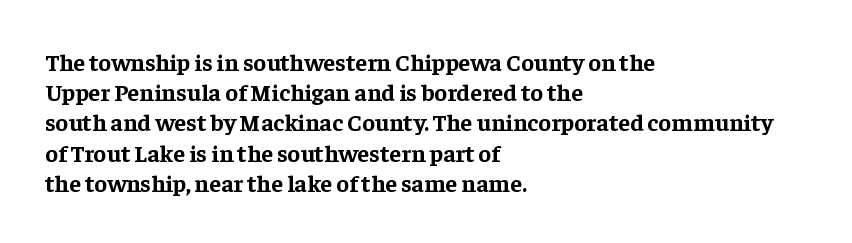
{"italic": "no", "bold": "yes", "underline": "no", "align": "left", "line_spacing": "normal", "line_spacing_ratio": 1.26, "letter_spacing": "normal", "letter_spacing_em": 0.0, "glyph_px": 24}
